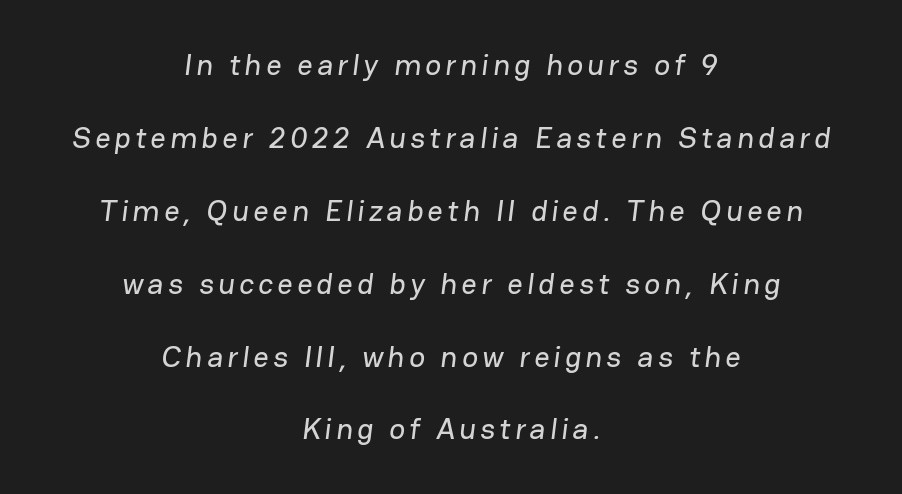
The image shows 30 px sans-serif type; set centered, loose line spacing (2.43x), not underlined; low stroke contrast and a medium x-height.
